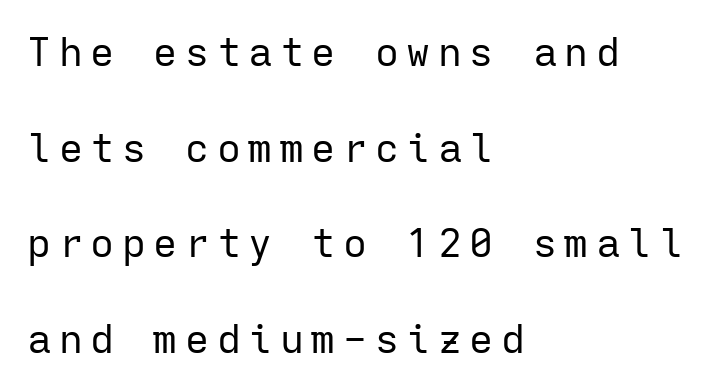
The image shows 40 px regular-weight sans-serif type, upright, monospaced; set left-aligned, loose line spacing (2.39x), not underlined; low stroke contrast and a medium x-height.
